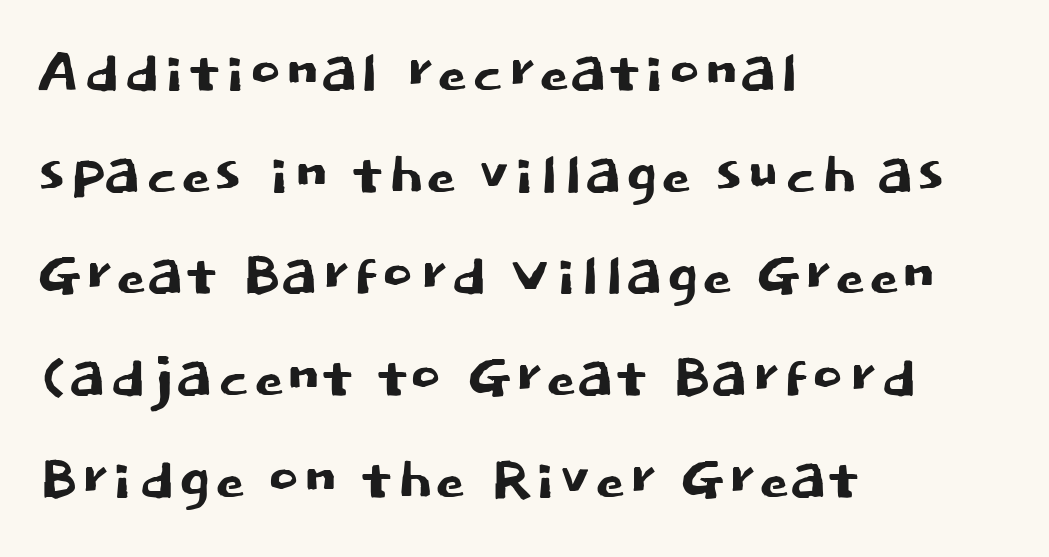
Notice how descenders clear the ascenders below comfortably — that's standard leading. No italicization has been applied; the sample stays upright. This rendering leaves character spacing at its baseline value. Descender tails drop into unmarked territory. Is this a fixed-width face? No — the glyphs have proportional, varying widths. Short and long lines alike share a common starting point at left.
